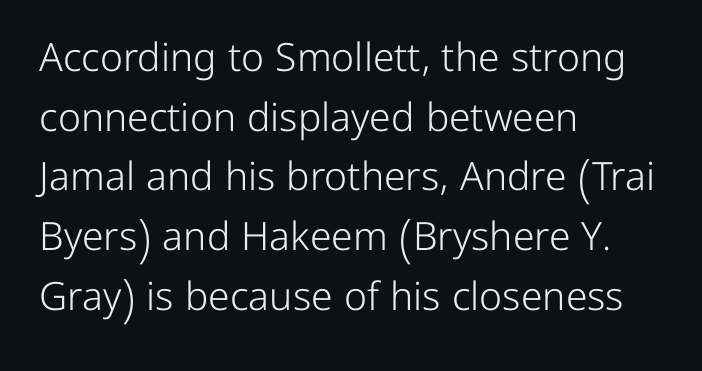
Q: Is the text bold? A: No.
Q: Is the text italic (slanted)? A: No, it is upright.
Q: Is the typeface a serif or a sans-serif typeface? A: Sans-serif.
Q: Is the text underlined? A: No.
Q: How is the paragraph aligned? A: Left-aligned.
Q: Is the spacing between letters normal or unusually wide? A: Normal.
Q: Is the spacing between lines tight, normal or loose? A: Normal.
Q: Width (condensed, normal, or wide)? A: Normal.
Q: Stroke contrast? A: Low.
Q: x-height? A: Medium.
Q: Monospaced? A: No.
